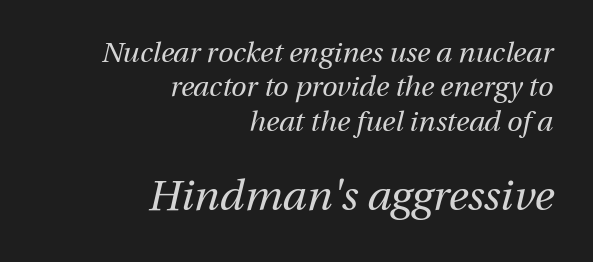
Q: Is the text bold? A: No.
Q: Is the text italic (slanted)? A: Yes, it leans right by about 13 degrees.
Q: Is the text underlined? A: No.
Q: How is the paragraph aligned? A: Right-aligned.
Q: Is the spacing between letters normal or unusually wide? A: Normal.
Q: Which block of text is set in a larger size, the first (top) or the second (bottom)? A: The second (bottom) one.
Q: Width (condensed, normal, or wide)? A: Normal.
Q: Stroke contrast? A: Medium.
Q: x-height? A: Medium.
Q: Monospaced? A: No.
